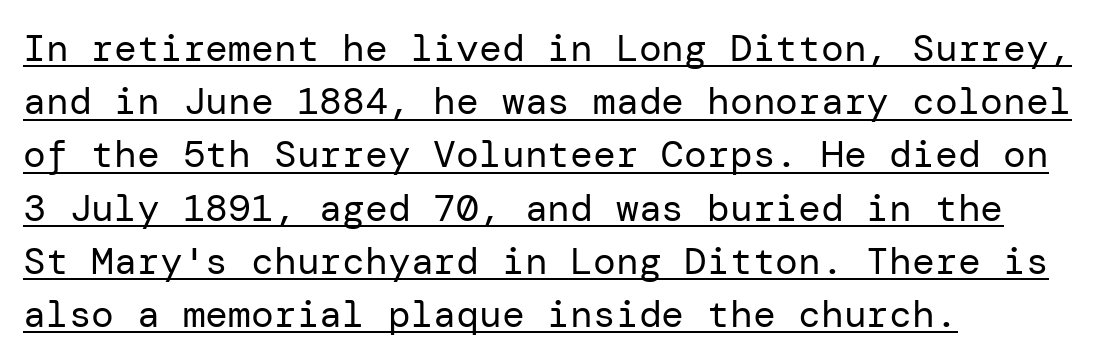
The image shows 38 px regular-weight sans-serif type, upright; set left-aligned, normal line spacing (1.4x), normal letter spacing, underlined; low stroke contrast and a medium x-height.
